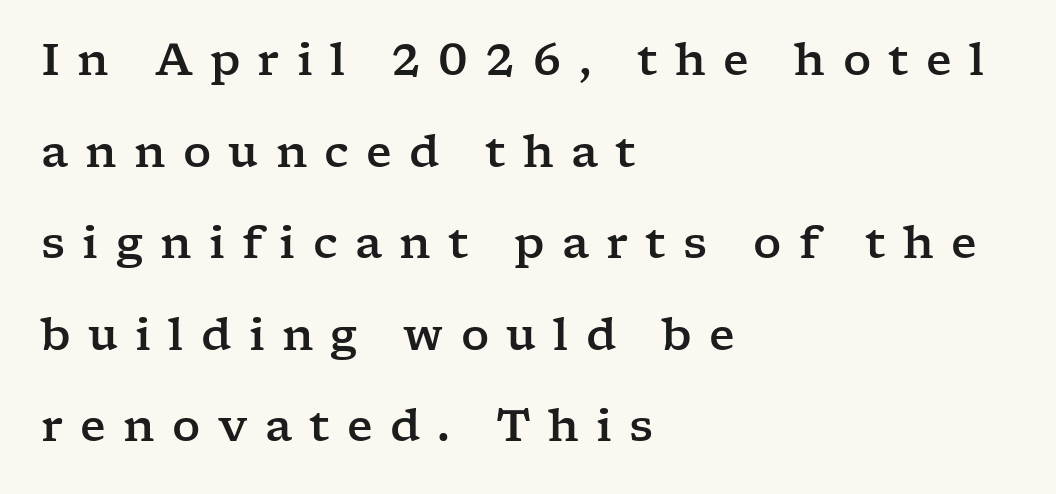
Students, note that the glyphs here are deliberately spaced far apart. Summary of vertical rhythm: relaxed, with wide interline spacing. The letters advance in unequal steps, a hallmark of proportional type. This is the regular roman posture of the typeface.
